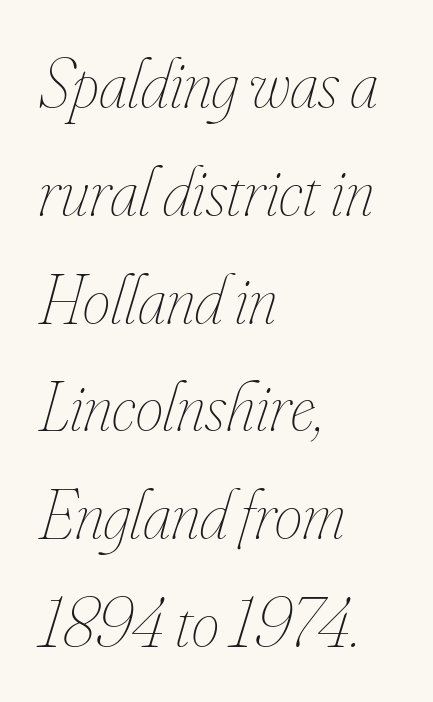
Q: Is the text bold? A: No.
Q: Is the text italic (slanted)? A: Yes, it leans right by about 16 degrees.
Q: Is the text underlined? A: No.
Q: How is the paragraph aligned? A: Left-aligned.
Q: Is the spacing between letters normal or unusually wide? A: Normal.
Q: Is the spacing between lines tight, normal or loose? A: Normal.
Q: Width (condensed, normal, or wide)? A: Condensed.
Q: Stroke contrast? A: Low.
Q: x-height? A: Small.
Q: Monospaced? A: No.
